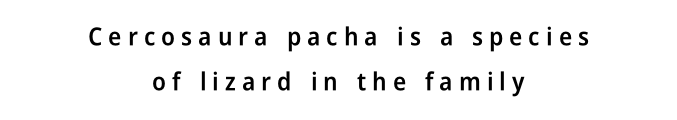
{"italic": "no", "bold": "semi", "underline": "no", "align": "center", "line_spacing_ratio": 1.79, "letter_spacing": "wide", "letter_spacing_em": 0.24, "glyph_px": 25}
